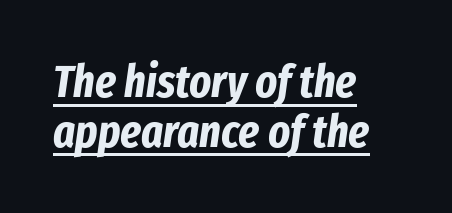
Q: Is the text bold? A: Yes.
Q: Is the text italic (slanted)? A: Yes, it leans right by about 8 degrees.
Q: Is the text underlined? A: Yes.
Q: How is the paragraph aligned? A: Left-aligned.
Q: Is the spacing between letters normal or unusually wide? A: Normal.
Q: Is the spacing between lines tight, normal or loose? A: Tight.
Q: Width (condensed, normal, or wide)? A: Condensed.
Q: Stroke contrast? A: Low.
Q: x-height? A: Medium.
Q: Monospaced? A: No.
